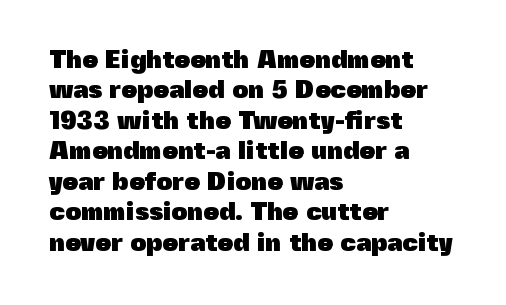
Q: Is the text bold? A: Yes.
Q: Is the text italic (slanted)? A: No, it is upright.
Q: Is the text underlined? A: No.
Q: How is the paragraph aligned? A: Left-aligned.
Q: Is the spacing between letters normal or unusually wide? A: Normal.
